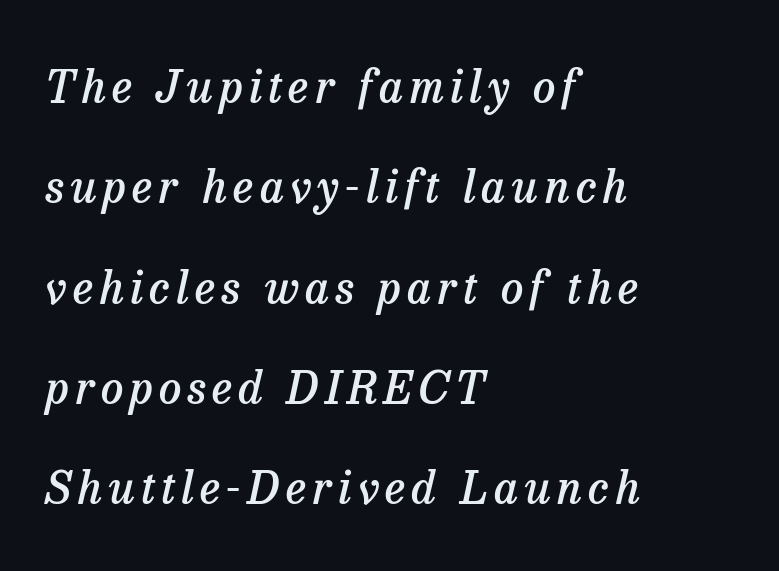
Q: Is the text bold? A: Semi-bold.
Q: Is the text italic (slanted)? A: Yes, it leans right by about 13 degrees.
Q: Is the typeface a serif or a sans-serif typeface? A: Serif.
Q: Is the text underlined? A: No.
Q: How is the paragraph aligned? A: Left-aligned.
Q: Is the spacing between lines tight, normal or loose? A: Loose.
Q: Width (condensed, normal, or wide)? A: Normal.
Q: Stroke contrast? A: Low.
Q: x-height? A: Medium.
Q: Monospaced? A: No.
